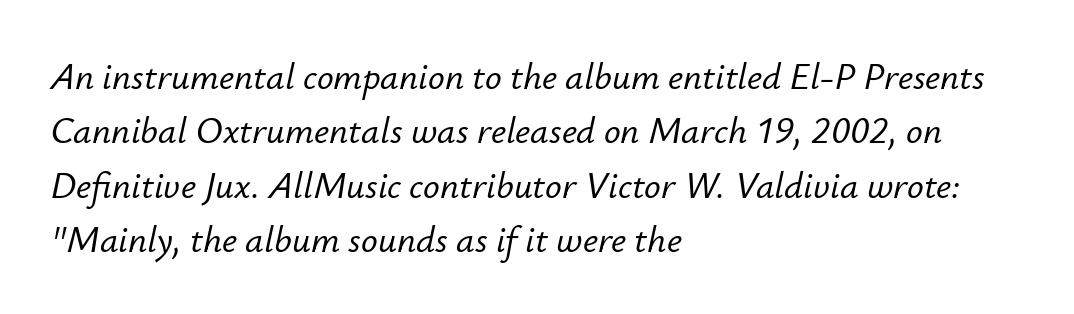
Has an underline been added? It has not. The face used here has a pronounced slope to its letters. The letters sit at their default tracking, neither squeezed nor spread. Regular leading. These lines are rendered in a variable-pitch font. Notice how the passage keeps a crisp vertical edge on the left only.
